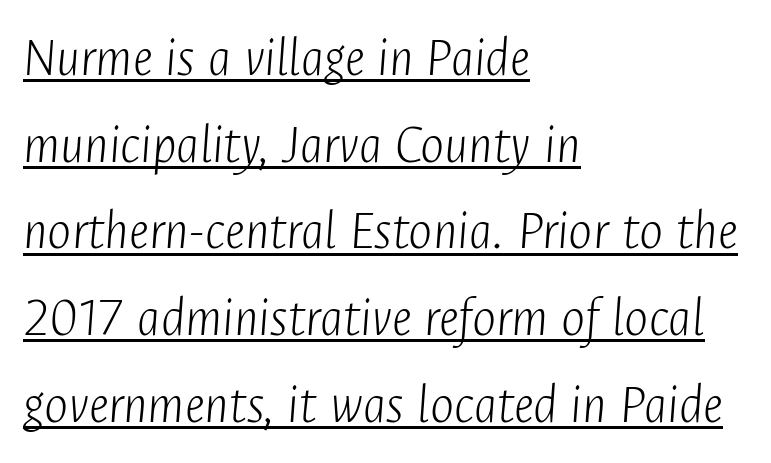
The typesetter chose a ragged-right arrangement here. The passage shown is typed in a proportional face where columns would drift. Observe the lean: these are italic letterforms. Inter-character spacing is left at the font's built-in metrics.
